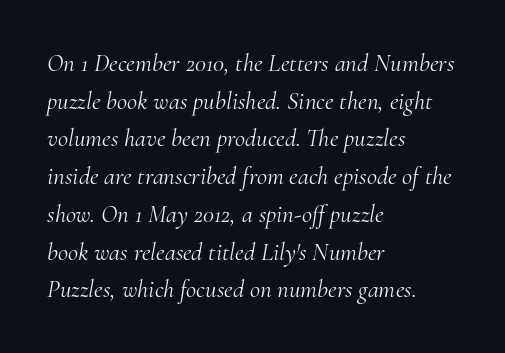
The image shows 25 px text type, italic (leaning right); set left-aligned, normal line spacing (1.51x), normal letter spacing, not underlined.
